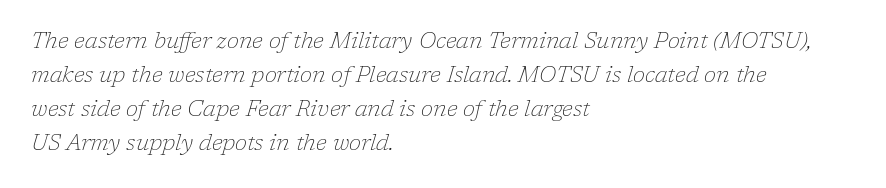
Q: Is the text bold? A: No.
Q: Is the text italic (slanted)? A: Yes, it leans right by about 17 degrees.
Q: Is the text underlined? A: No.
Q: How is the paragraph aligned? A: Left-aligned.
Q: Is the spacing between letters normal or unusually wide? A: Normal.
Q: Is the spacing between lines tight, normal or loose? A: Normal.
